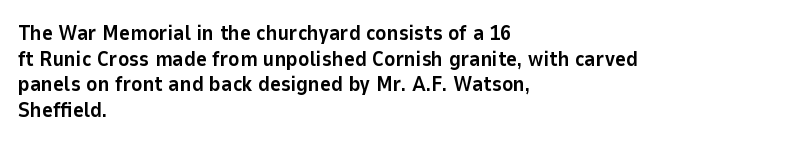
Is there any slant? The stems are plumb. The zone under the glyphs is completely vacant. Caption: bold face, heavy strokes. Each word holds together tightly as a unit, with standard inter-letter gaps. Does the copy run flush right? No — it runs flush left.
